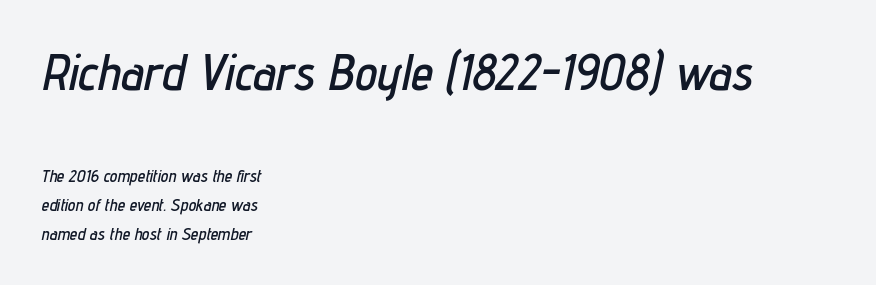
Q: Is the text italic (slanted)? A: Yes, it leans right by about 12 degrees.
Q: Is the text underlined? A: No.
Q: How is the paragraph aligned? A: Left-aligned.
Q: Is the spacing between letters normal or unusually wide? A: Normal.
Q: Is the spacing between lines tight, normal or loose? A: Normal.
Q: Which block of text is set in a larger size, the first (top) or the second (bottom)? A: The first (top) one.
Q: Width (condensed, normal, or wide)? A: Condensed.
Q: Stroke contrast? A: Low.
Q: x-height? A: Medium.
Q: Monospaced? A: No.
